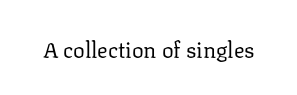
The image shows 22 px text type, upright; set normal letter spacing, not underlined.
